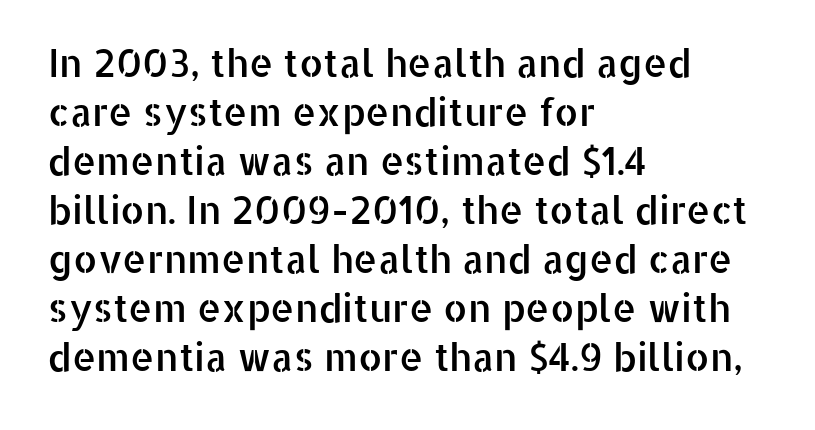
The image shows 38 px sans-serif type, upright; set left-aligned, normal line spacing (1.29x), normal letter spacing, not underlined; low stroke contrast and a medium x-height.
